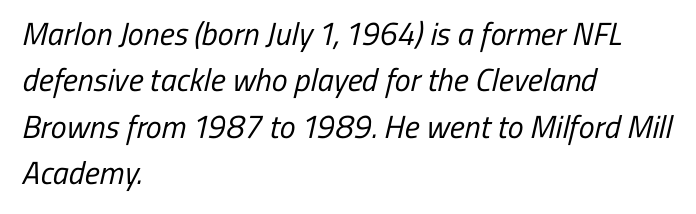
{"serif": "no", "bold": "no", "weight": "regular", "width": "condensed", "stroke_contrast": "low", "x_height": "medium", "monospaced": "no", "underline": "no", "align": "left", "line_spacing": "normal", "line_spacing_ratio": 1.45, "letter_spacing": "normal", "letter_spacing_em": 0.0, "glyph_px": 32}
